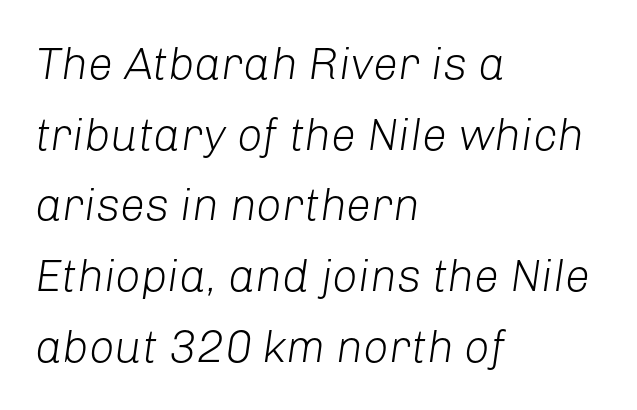
Typeset ragged right — the left edge is the straight one. Only glyphs here, with clear space below each row. The gaps between neighbouring characters are ordinary and unremarkable. The font's italic variant was chosen for this text.
